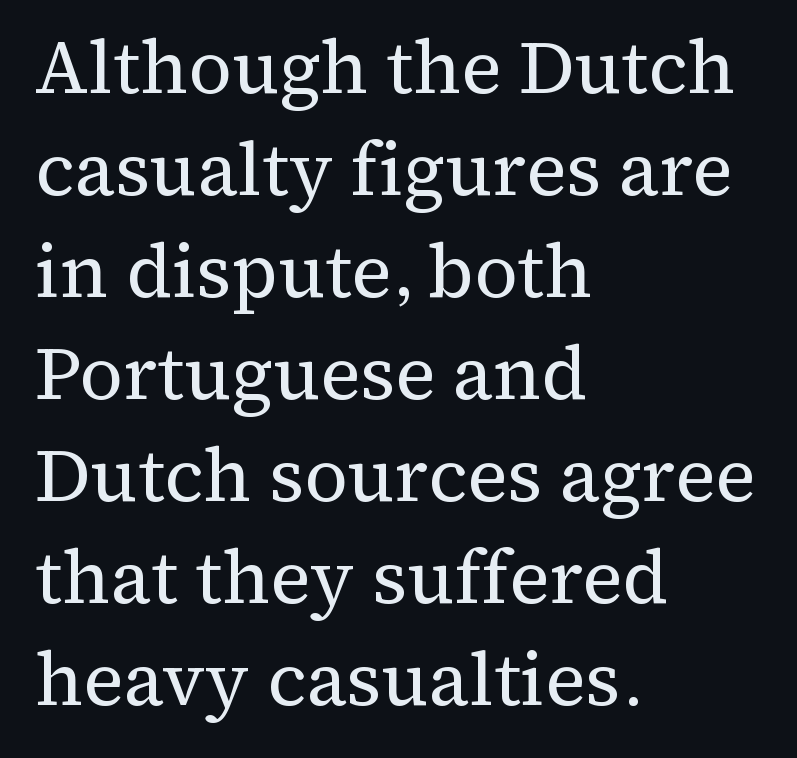
Plain, unruled lines of type. If you drew a line through each stem, it would be perfectly vertical. Letters have the restrained weight of plain body copy at most. Think of a printed novel: that variable character pitch is what you see here. Compared with a centered layout, this one pins lines to the left instead.
